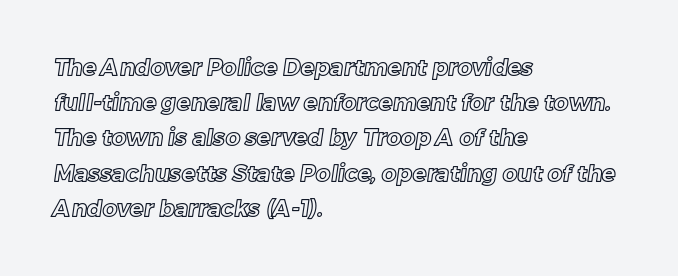
The rendering keeps characters at their native spacing. The zone under the glyphs is completely vacant. Teacher's note: observe the even left margin — that is flush-left alignment. Baseline-to-baseline distance is the conventional proportion of letter height.
